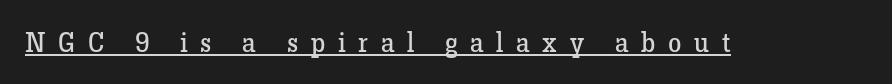
{"italic": "no", "bold": "no", "underline": "yes", "letter_spacing": "wide", "letter_spacing_em": 0.47, "glyph_px": 27}
